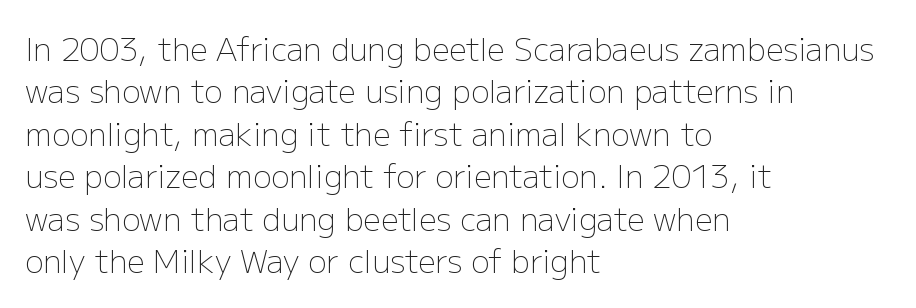
Q: Is the text bold? A: No.
Q: Is the text italic (slanted)? A: No, it is upright.
Q: Is the typeface a serif or a sans-serif typeface? A: Sans-serif.
Q: Is the text underlined? A: No.
Q: How is the paragraph aligned? A: Left-aligned.
Q: Is the spacing between letters normal or unusually wide? A: Normal.
Q: Is the spacing between lines tight, normal or loose? A: Normal.
Q: Width (condensed, normal, or wide)? A: Normal.
Q: Stroke contrast? A: Low.
Q: x-height? A: Medium.
Q: Monospaced? A: No.
